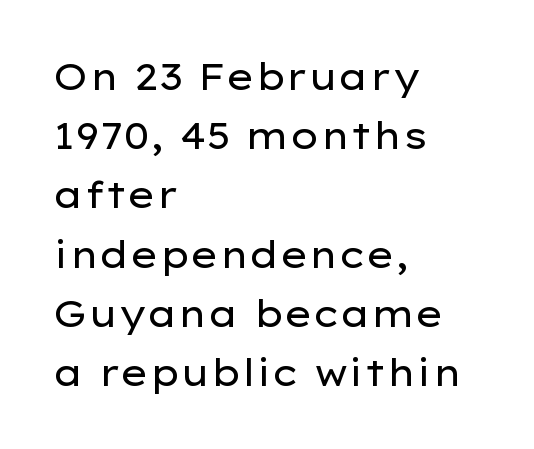
The image shows 37 px regular-weight, wide sans-serif type, upright; set left-aligned, normal line spacing (1.6x), normal letter spacing, not underlined; low stroke contrast and a medium x-height.
